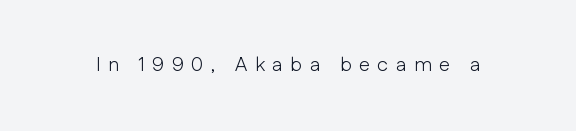
Q: Is the text bold? A: No.
Q: Is the text italic (slanted)? A: No, it is upright.
Q: Is the text underlined? A: No.
Q: Is the spacing between letters normal or unusually wide? A: Unusually wide.
